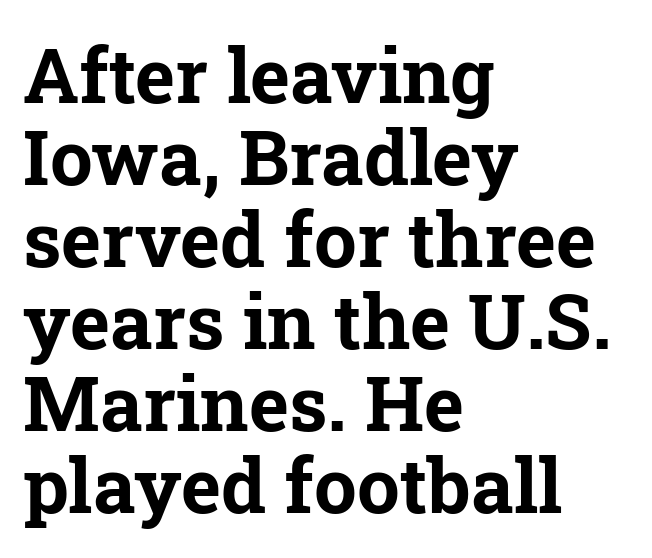
Q: Is the text bold? A: Yes.
Q: Is the text italic (slanted)? A: No, it is upright.
Q: Is the typeface a serif or a sans-serif typeface? A: Serif.
Q: Is the text underlined? A: No.
Q: How is the paragraph aligned? A: Left-aligned.
Q: Is the spacing between letters normal or unusually wide? A: Normal.
Q: Is the spacing between lines tight, normal or loose? A: Tight.
Q: Width (condensed, normal, or wide)? A: Normal.
Q: Stroke contrast? A: Low.
Q: x-height? A: Medium.
Q: Monospaced? A: No.
